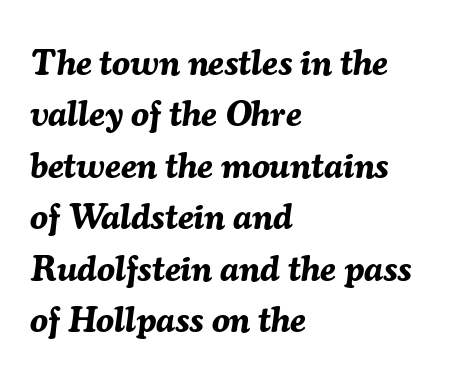
Q: Is the text bold? A: Yes.
Q: Is the text italic (slanted)? A: Yes, it leans right by about 7 degrees.
Q: Is the text underlined? A: No.
Q: How is the paragraph aligned? A: Left-aligned.
Q: Is the spacing between letters normal or unusually wide? A: Normal.
Q: Is the spacing between lines tight, normal or loose? A: Normal.
Q: Width (condensed, normal, or wide)? A: Normal.
Q: Stroke contrast? A: Medium.
Q: x-height? A: Medium.
Q: Monospaced? A: No.
